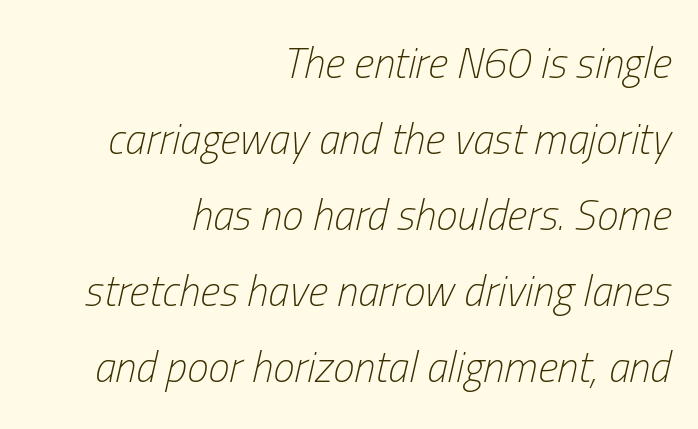
The image shows 43 px light, condensed type, italic (leaning right); set right-aligned, line spacing 1.77x, normal letter spacing, not underlined; low stroke contrast and a medium x-height.
